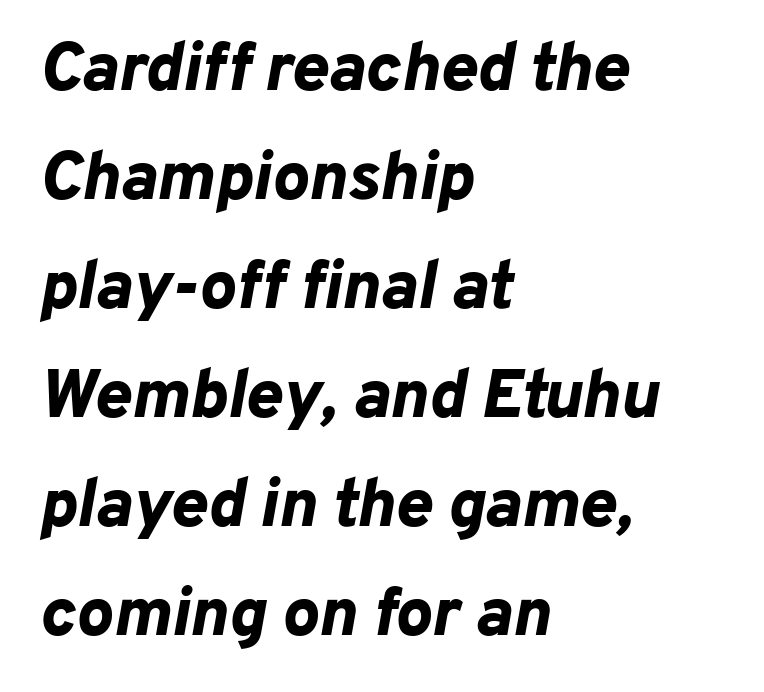
The image shows 69 px bold type, italic (leaning right); set left-aligned, normal line spacing (1.58x), normal letter spacing, not underlined; low stroke contrast and a medium x-height.
